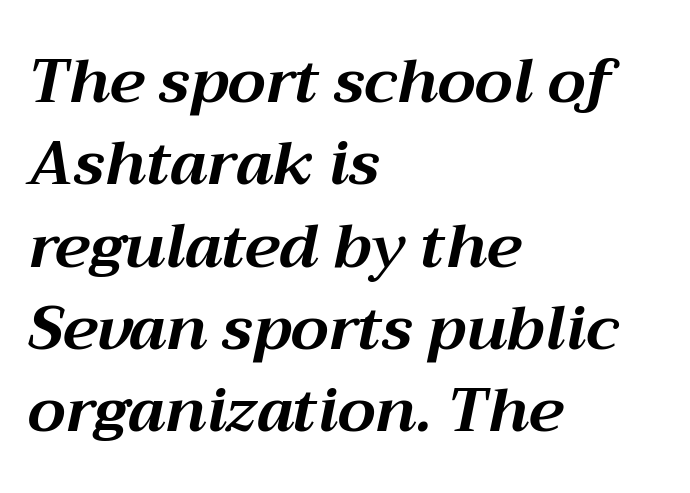
Q: Is the text bold? A: Yes.
Q: Is the text italic (slanted)? A: Yes, it leans right by about 12 degrees.
Q: Is the text underlined? A: No.
Q: How is the paragraph aligned? A: Left-aligned.
Q: Is the spacing between letters normal or unusually wide? A: Normal.
Q: Is the spacing between lines tight, normal or loose? A: Normal.
Q: Width (condensed, normal, or wide)? A: Normal.
Q: Stroke contrast? A: Medium.
Q: x-height? A: Medium.
Q: Monospaced? A: No.
